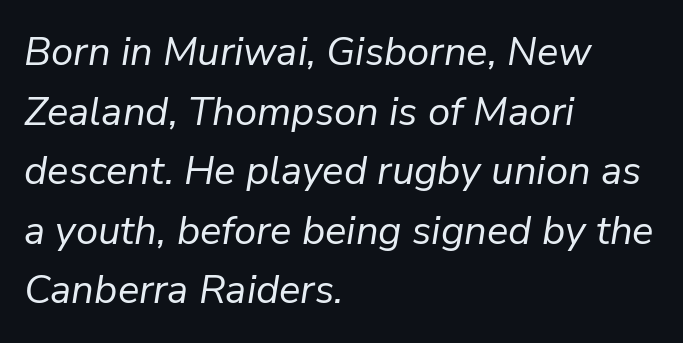
This sample keeps an unexceptional amount of space between lines. The passage is arranged the way most books set body copy — flush left. Characters follow at the spacing the type designer built in. Plain, unruled lines of type. There's an unmistakable incline to the writing here.
